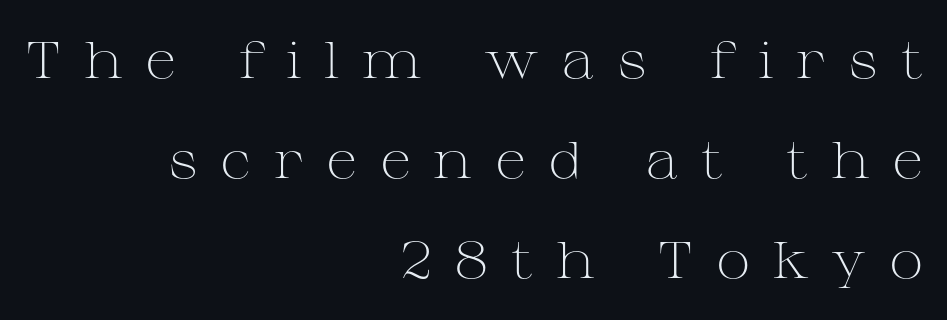
{"serif": "yes", "italic": "no", "bold": "no", "weight": "light", "width": "wide", "stroke_contrast": "medium", "x_height": "medium", "monospaced": "no", "underline": "no", "align": "right", "line_spacing": "loose", "line_spacing_ratio": 1.92, "letter_spacing": "wide", "letter_spacing_em": 0.43, "glyph_px": 52}
